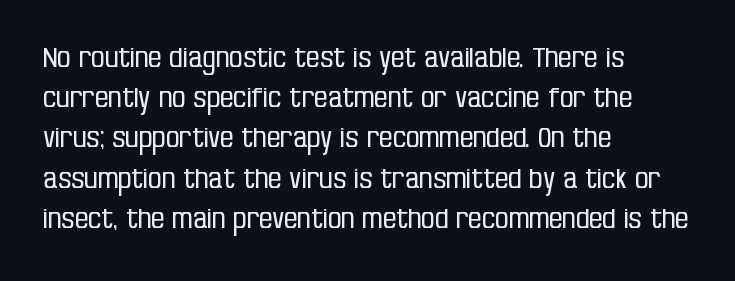
The image shows 27 px text type, upright; set left-aligned, normal line spacing (1.49x), normal letter spacing, not underlined.
